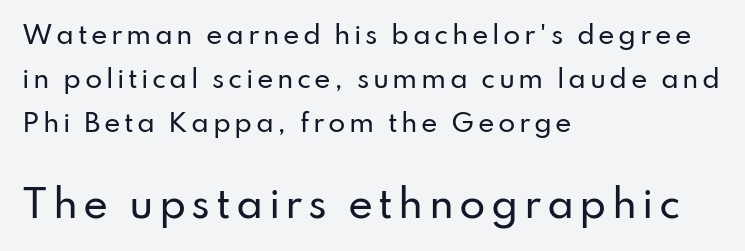
Q: Is the text italic (slanted)? A: No, it is upright.
Q: Is the typeface a serif or a sans-serif typeface? A: Sans-serif.
Q: Is the text underlined? A: No.
Q: How is the paragraph aligned? A: Left-aligned.
Q: Which block of text is set in a larger size, the first (top) or the second (bottom)? A: The second (bottom) one.
Q: Width (condensed, normal, or wide)? A: Normal.
Q: Stroke contrast? A: Low.
Q: x-height? A: Small.
Q: Monospaced? A: No.
